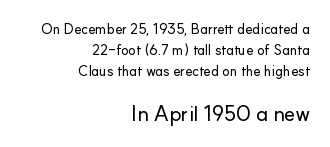
Q: Is the text italic (slanted)? A: No, it is upright.
Q: Is the text underlined? A: No.
Q: How is the paragraph aligned? A: Right-aligned.
Q: Is the spacing between letters normal or unusually wide? A: Normal.
Q: Is the spacing between lines tight, normal or loose? A: Normal.
Q: Which block of text is set in a larger size, the first (top) or the second (bottom)? A: The second (bottom) one.
